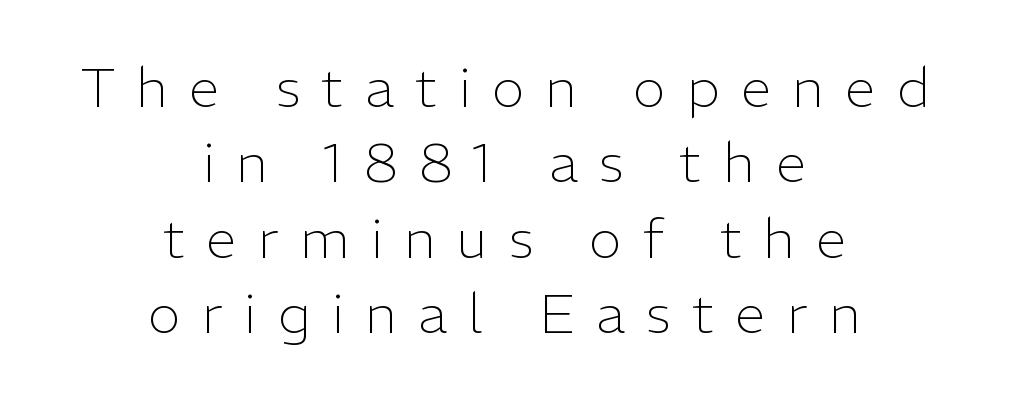
{"serif": "no", "italic": "no", "bold": "no", "weight": "light", "width": "normal", "stroke_contrast": "low", "x_height": "medium", "monospaced": "no", "underline": "no", "align": "center", "line_spacing": "normal", "line_spacing_ratio": 1.37, "letter_spacing": "wide", "letter_spacing_em": 0.39, "glyph_px": 55}
